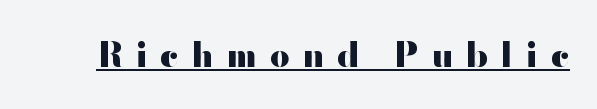
The letters carry no serifs — their stems end cleanly without finishing strokes. Does extra space separate the letters? Yes, quite a lot of it. Characters remain perfectly vertical along every line. Think of a printed novel: that variable character pitch is what you see here. Decoration check: the copy is underlined.
